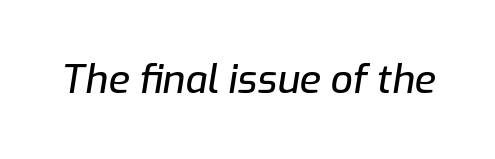
Honestly, the letter spacing is just normal — you wouldn't notice it. A typesetter would call this proportional, since set widths differ per character. The foot of each line stays bare and open. These lines were composed using italics.
